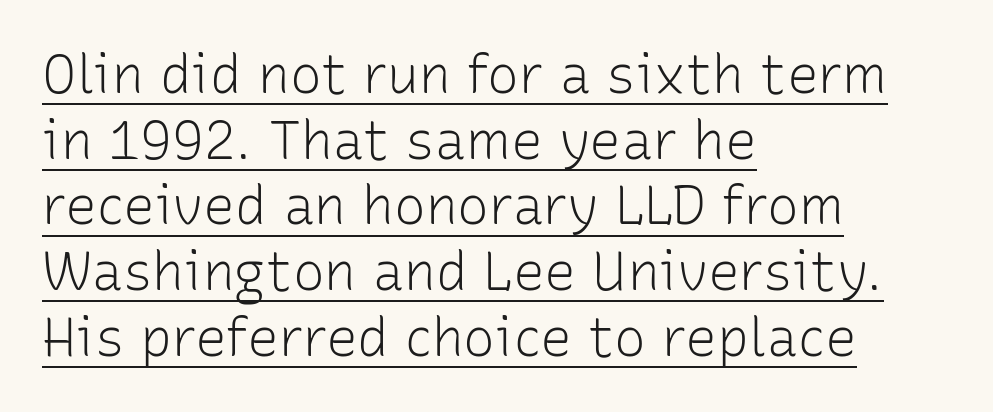
{"serif": "no", "italic": "no", "bold": "no", "weight": "light", "width": "normal", "stroke_contrast": "low", "x_height": "medium", "monospaced": "no", "underline": "yes", "align": "left", "line_spacing_ratio": 1.24, "letter_spacing": "normal", "letter_spacing_em": 0.0, "glyph_px": 53}
